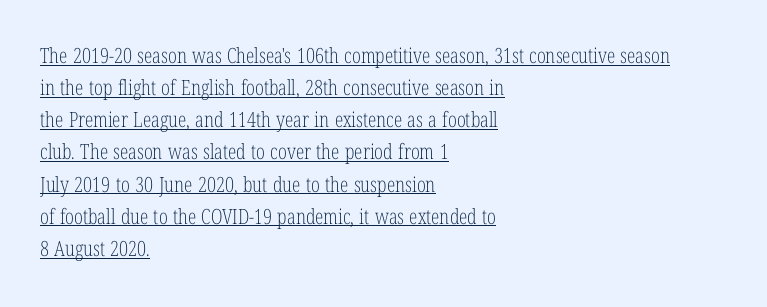
Inter-character spacing is left at the font's built-in metrics. Layout note: lines flush left. Students, observe: this is what conventionally led text looks like. You can tell it's not italic because the verticals are truly vertical.
